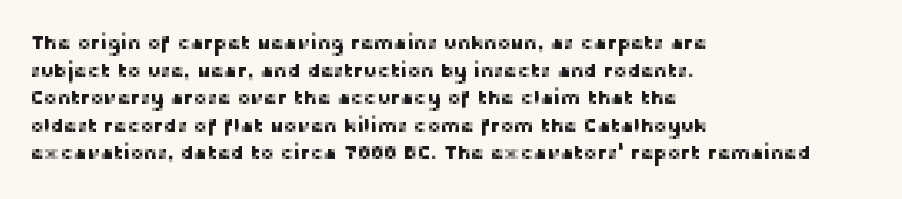
Q: Is the text italic (slanted)? A: No, it is upright.
Q: Is the text underlined? A: No.
Q: How is the paragraph aligned? A: Left-aligned.
Q: Is the spacing between letters normal or unusually wide? A: Normal.
Q: Is the spacing between lines tight, normal or loose? A: Normal.
